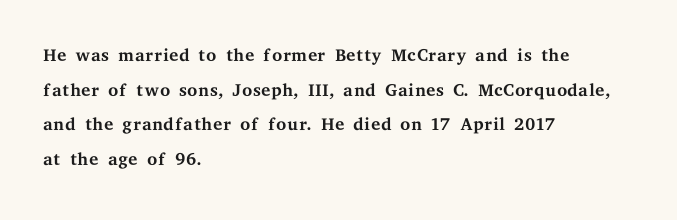
{"italic": "no", "bold": "no", "underline": "no", "align": "left", "line_spacing": "normal", "line_spacing_ratio": 1.33, "letter_spacing": "normal", "letter_spacing_em": 0.0, "glyph_px": 26}
